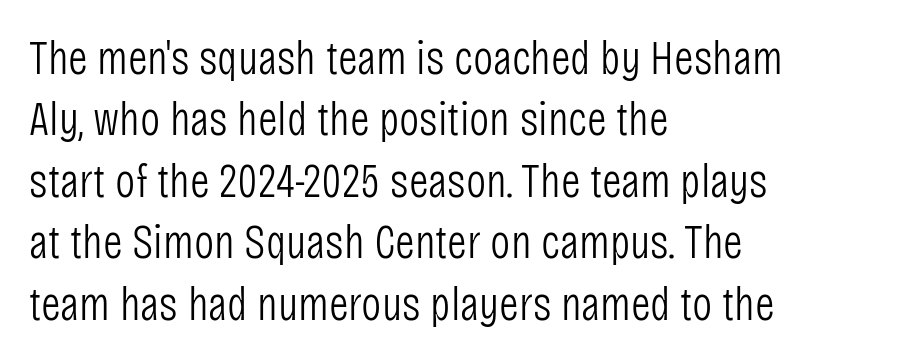
{"serif": "no", "italic": "no", "bold": "no", "weight": "light", "width": "condensed", "stroke_contrast": "low", "x_height": "large", "monospaced": "no", "underline": "no", "align": "left", "line_spacing": "normal", "line_spacing_ratio": 1.28, "letter_spacing": "normal", "letter_spacing_em": 0.0, "glyph_px": 48}
